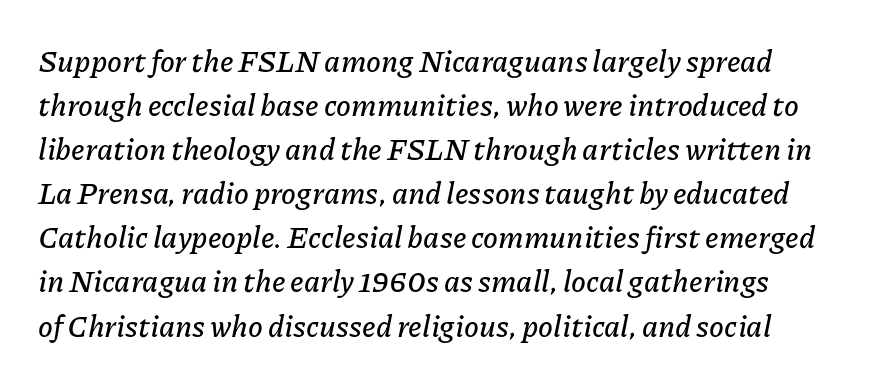
Q: Is the text italic (slanted)? A: Yes, it leans right by about 11 degrees.
Q: Is the text underlined? A: No.
Q: Is the spacing between letters normal or unusually wide? A: Normal.
Q: Is the spacing between lines tight, normal or loose? A: Normal.
Q: Width (condensed, normal, or wide)? A: Normal.
Q: Stroke contrast? A: Low.
Q: x-height? A: Medium.
Q: Monospaced? A: No.
